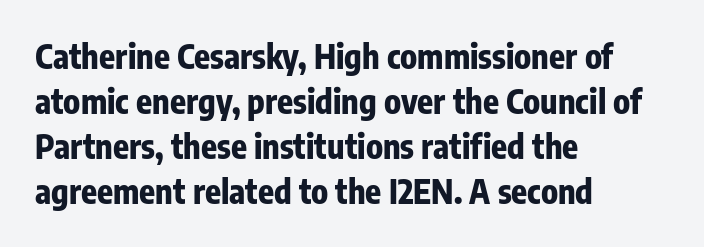
The image shows 33 px bold, condensed sans-serif type, upright; set left-aligned, normal line spacing (1.36x), normal letter spacing, not underlined; low stroke contrast and a medium x-height.
